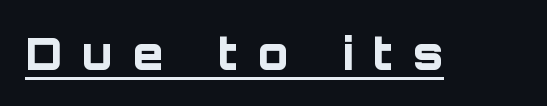
{"serif": "no", "italic": "no", "bold": "yes", "weight": "bold", "width": "normal", "stroke_contrast": "low", "x_height": "large", "monospaced": "no", "underline": "yes", "letter_spacing": "wide", "letter_spacing_em": 0.46, "glyph_px": 44}
